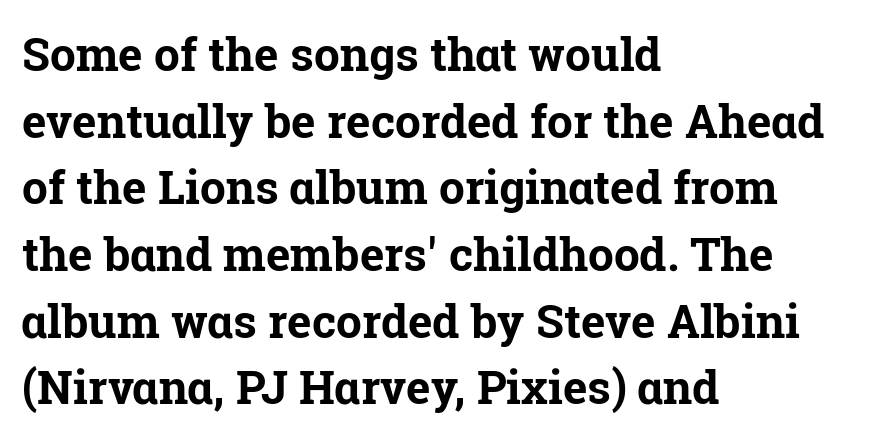
{"serif": "yes", "italic": "no", "bold": "yes", "weight": "bold", "width": "normal", "stroke_contrast": "low", "x_height": "medium", "monospaced": "no", "underline": "no", "align": "left", "line_spacing": "normal", "line_spacing_ratio": 1.45, "letter_spacing": "normal", "letter_spacing_em": 0.0, "glyph_px": 46}
